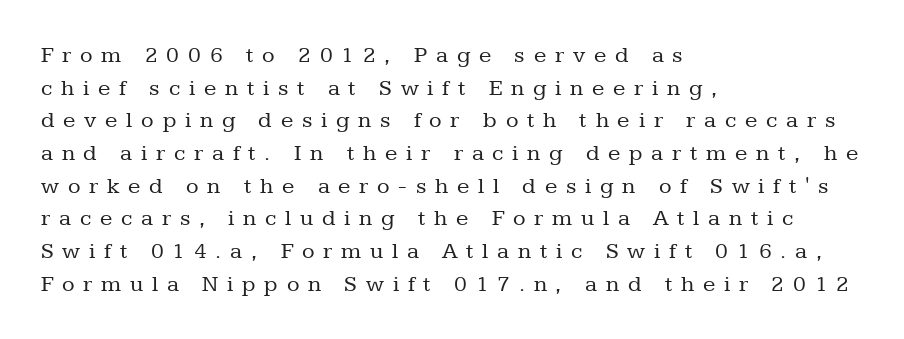
The passage shown has open, widely tracked lettering throughout. Do the letters lean? They stand straight. Vertically, the passage feels balanced, rows spaced as you'd expect. The ragged edge is on the right, which tells us the setting is flush left.
